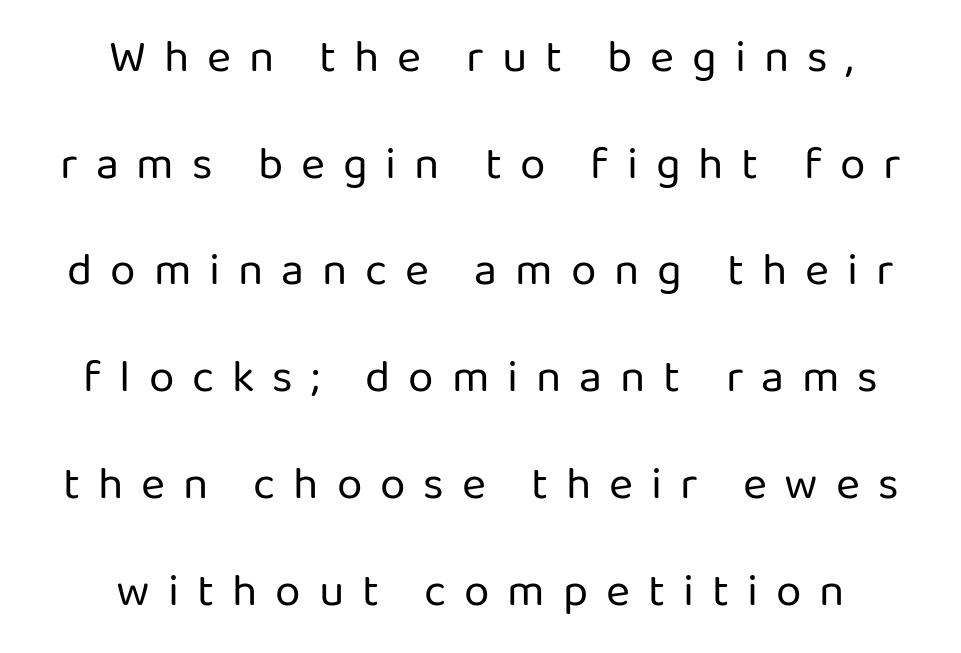
The image shows 46 px regular-weight sans-serif type, upright; set centered, loose line spacing (2.32x), unusually wide letter spacing (+0.39 em), not underlined; low stroke contrast and a medium x-height.
